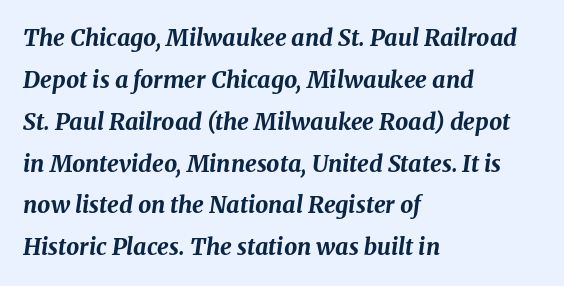
Q: Is the text bold? A: Yes.
Q: Is the text italic (slanted)? A: Yes, it leans right by about 8 degrees.
Q: Is the text underlined? A: No.
Q: How is the paragraph aligned? A: Left-aligned.
Q: Is the spacing between letters normal or unusually wide? A: Normal.
